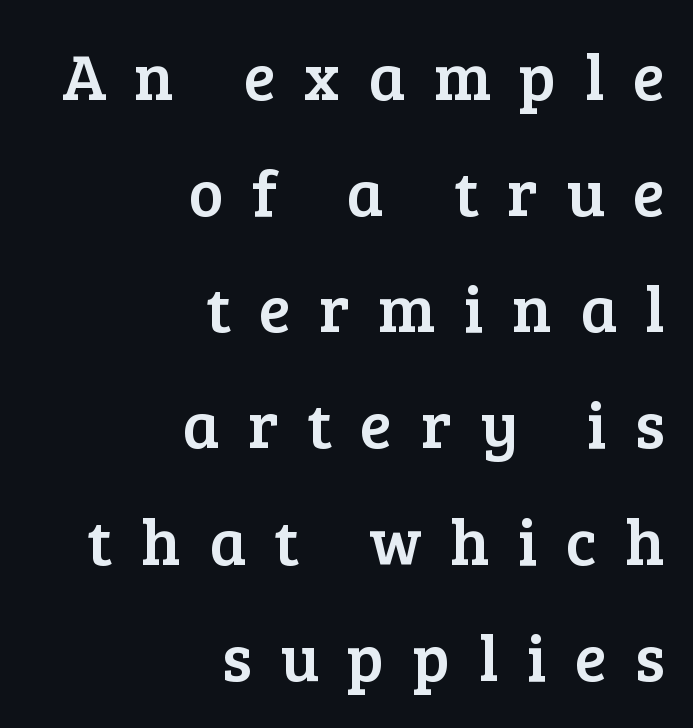
The line texture is sparse and dotted thanks to wide tracking. This rendering employs a face with finishing strokes, i.e., a serif. Vertical strokes here are truly vertical. Each letter keeps its own natural width here, so spacing adapts to shape. Check the space under the baseline: it is left empty. A student would call this right alignment; a typographer would say flush right, rag left.
